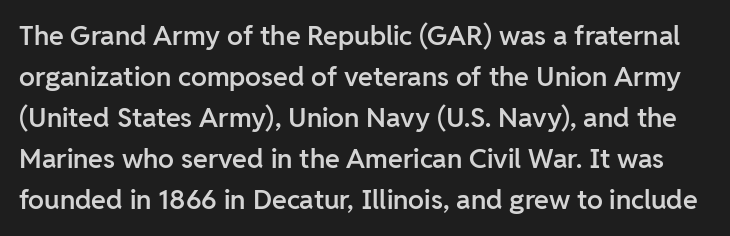
The lettering stays uniformly vertical, giving the passage a roman look. Vertically, the passage feels balanced, rows spaced as you'd expect. Rule under the text: the space is simply empty. Glyph-to-glyph distance matches everyday printed text. Stems and bowls a touch heavier than normal — semibold.
